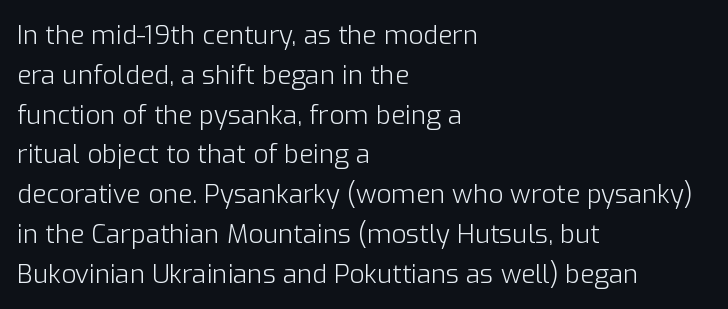
{"italic": "no", "bold": "no", "underline": "no", "align": "left", "line_spacing": "normal", "line_spacing_ratio": 1.53, "letter_spacing": "normal", "letter_spacing_em": 0.0, "glyph_px": 26}
